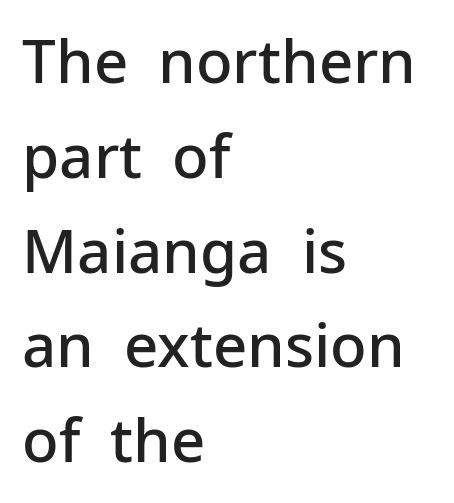
{"serif": "no", "italic": "no", "bold": "semi", "weight": "semibold", "width": "normal", "stroke_contrast": "low", "x_height": "medium", "monospaced": "no", "underline": "no", "align": "left", "line_spacing": "normal", "line_spacing_ratio": 1.58, "letter_spacing": "normal", "letter_spacing_em": 0.0, "glyph_px": 60}
